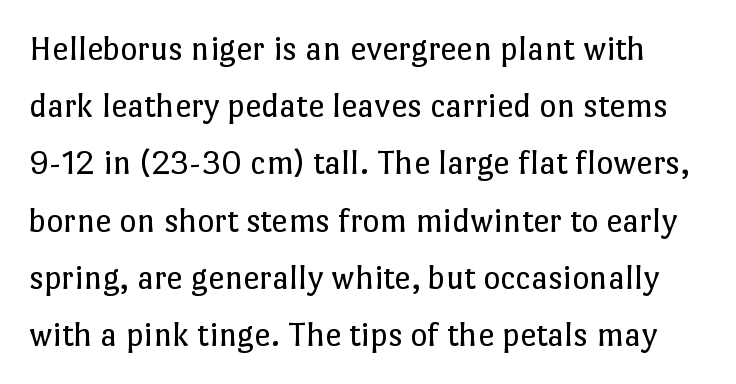
The image shows 36 px regular-weight type, upright; set normal line spacing (1.59x), normal letter spacing, not underlined; low stroke contrast and a medium x-height.
